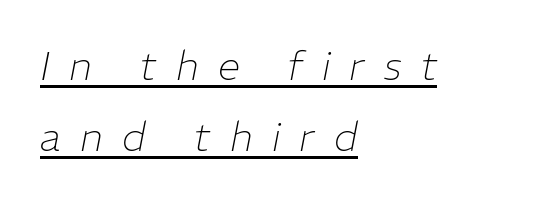
{"italic": "yes", "lean": "right", "slant_degrees": 11, "bold": "no", "weight": "thin", "width": "normal", "stroke_contrast": "low", "x_height": "medium", "monospaced": "no", "underline": "yes", "align": "left", "line_spacing_ratio": 1.78, "letter_spacing": "wide", "letter_spacing_em": 0.48, "glyph_px": 40}
